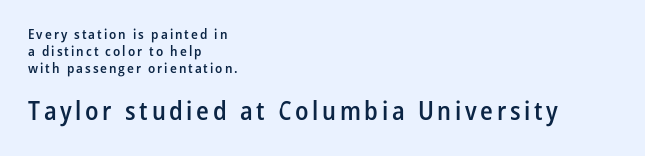
The image shows 26 px text type, upright; set left-aligned, line spacing 1.22x, not underlined; the second (bottom) block is 1.86x larger.
